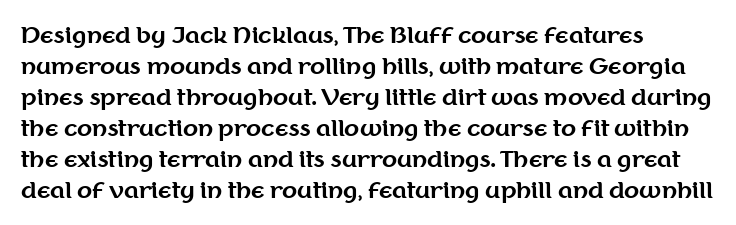
{"italic": "no", "bold": "yes", "underline": "no", "align": "left", "line_spacing": "normal", "line_spacing_ratio": 1.41, "letter_spacing": "normal", "letter_spacing_em": 0.0, "glyph_px": 22}
